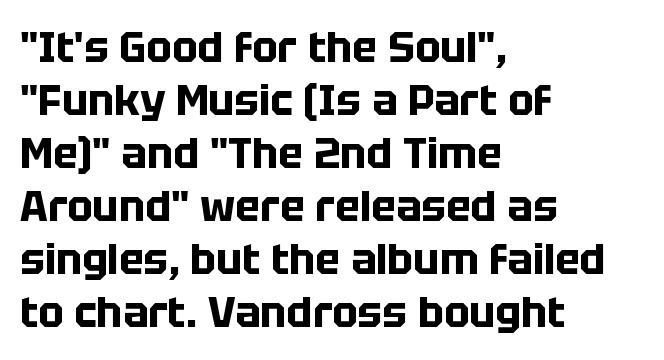
{"serif": "no", "italic": "no", "bold": "yes", "weight": "bold", "width": "normal", "stroke_contrast": "low", "x_height": "large", "monospaced": "no", "underline": "no", "align": "left", "line_spacing": "normal", "line_spacing_ratio": 1.26, "letter_spacing": "normal", "letter_spacing_em": 0.0, "glyph_px": 42}
